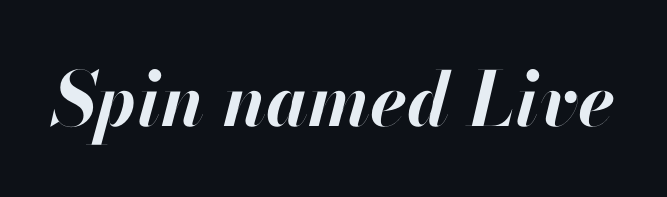
The letters are slanted; this is an italic face. Pretty heavy lettering here — definitely bold. Each row of text sits above clean, open space. Short note: letters normally spaced. You could not count columns in this text — the font is proportionally spaced.
